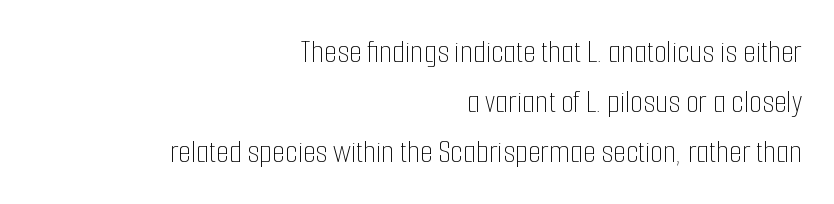
Q: Is the text bold? A: No.
Q: Is the text italic (slanted)? A: No, it is upright.
Q: Is the text underlined? A: No.
Q: How is the paragraph aligned? A: Right-aligned.
Q: Is the spacing between letters normal or unusually wide? A: Normal.
Q: Is the spacing between lines tight, normal or loose? A: Normal.
Q: Width (condensed, normal, or wide)? A: Condensed.
Q: Stroke contrast? A: Low.
Q: x-height? A: Medium.
Q: Monospaced? A: No.
